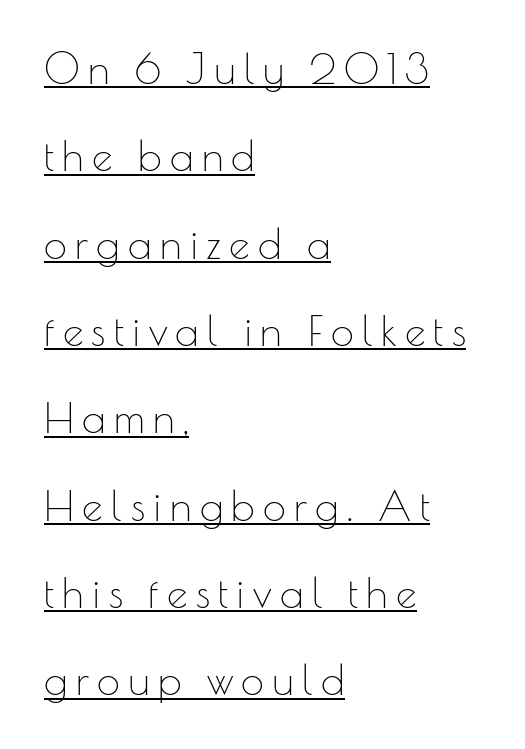
{"serif": "no", "italic": "no", "bold": "no", "weight": "thin", "width": "normal", "stroke_contrast": "low", "x_height": "small", "monospaced": "no", "underline": "yes", "align": "left", "line_spacing": "loose", "line_spacing_ratio": 2.13, "letter_spacing": "wide", "letter_spacing_em": 0.2, "glyph_px": 41}
